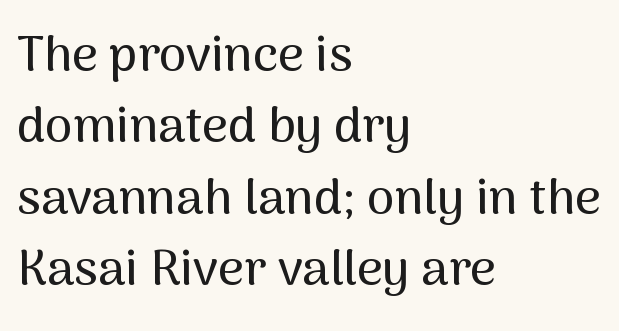
The glyphs are unaccompanied by any horizontal stroke below them. Spacing verdict: proportional, widths tailored to each character. Examine the stroke ends and you'll find no serifs. Rows of type keep a routine distance in the vertical direction. Every row of glyphs begins at an identical x-position on the left.
